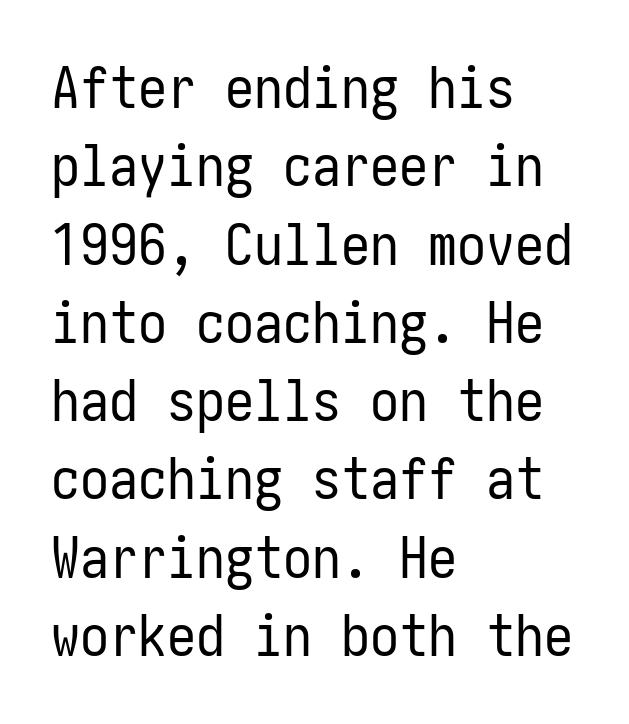
Bold? No — there's no thickening of the strokes. Regarding leading, the lines here are spaced in the standard way. Inter-character spacing is left at the font's built-in metrics. Each row of text sits above clean, open space. Regarding serifs, this sample does without them. This sample uses an upright cut, with every glyph sitting square on the baseline.
